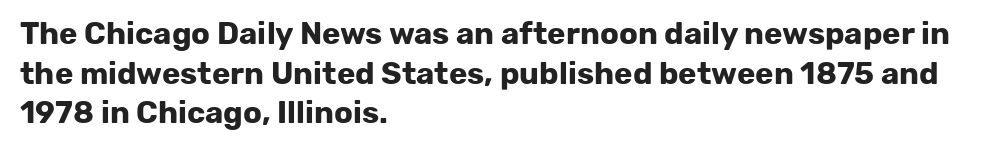
Typographically, this falls in the sans-serif category. Regular leading. Each letter keeps its own natural width here, so spacing adapts to shape. Descenders hang freely into open space. Summary of weight: heavy, a full bold. Quick note: not italic, upright.
